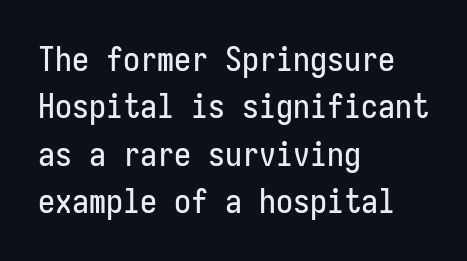
The image shows 34 px condensed sans-serif type, upright, monospaced; set left-aligned, normal line spacing (1.39x), normal letter spacing, not underlined; low stroke contrast and a medium x-height.
